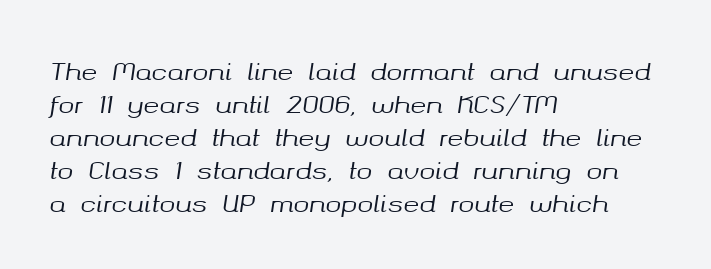
The image shows 24 px text type, italic (leaning right); set left-aligned, normal line spacing (1.38x), normal letter spacing, not underlined.
